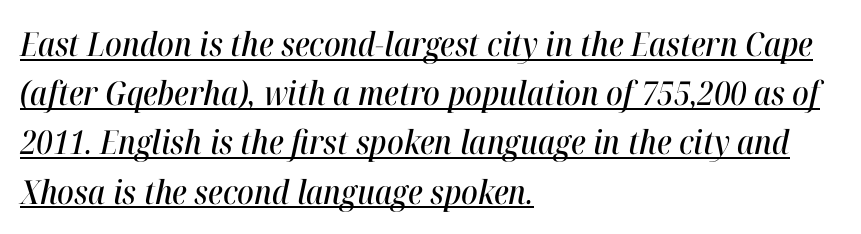
The image shows 33 px condensed type, italic (leaning right); set left-aligned, normal line spacing (1.49x), normal letter spacing, underlined; high stroke contrast and a medium x-height.
